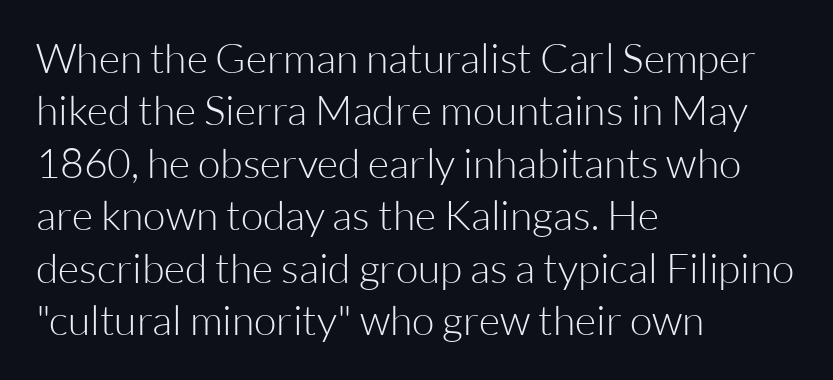
{"serif": "no", "italic": "no", "bold": "no", "weight": "light", "width": "normal", "stroke_contrast": "low", "x_height": "medium", "monospaced": "no", "underline": "no", "align": "left", "line_spacing": "normal", "line_spacing_ratio": 1.28, "letter_spacing": "normal", "letter_spacing_em": 0.0, "glyph_px": 41}
